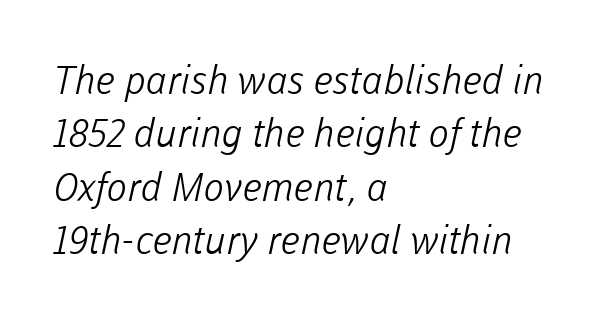
{"serif": "no", "bold": "no", "weight": "light", "width": "normal", "stroke_contrast": "low", "x_height": "medium", "monospaced": "no", "underline": "no", "align": "left", "line_spacing": "normal", "line_spacing_ratio": 1.37, "letter_spacing": "normal", "letter_spacing_em": 0.0, "glyph_px": 39}
